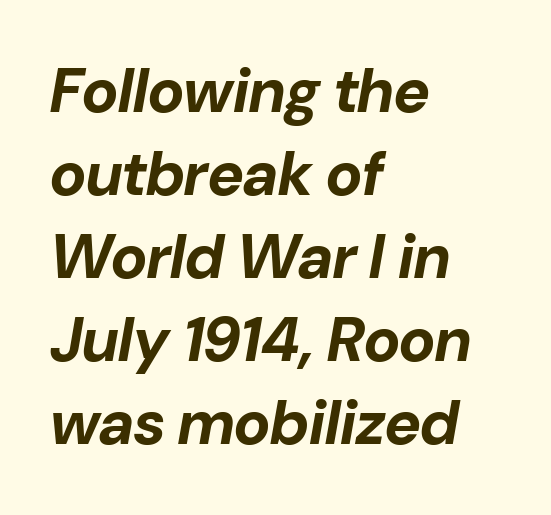
{"italic": "yes", "lean": "right", "slant_degrees": 10, "bold": "yes", "weight": "bold", "width": "normal", "stroke_contrast": "low", "x_height": "medium", "monospaced": "no", "underline": "no", "align": "left", "line_spacing": "normal", "line_spacing_ratio": 1.34, "letter_spacing": "normal", "letter_spacing_em": 0.0, "glyph_px": 62}
